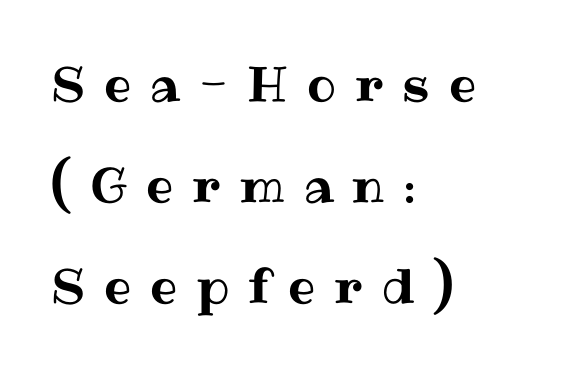
No italicization has been applied; the sample stays upright. The paragraph has a hard left edge and a soft right edge. The baseline area is clear. What's the leading like? Stretched, with rows far apart. Character widths vary here, with narrow letters taking less room than wide ones. The gaps between neighbouring characters are conspicuously large.
